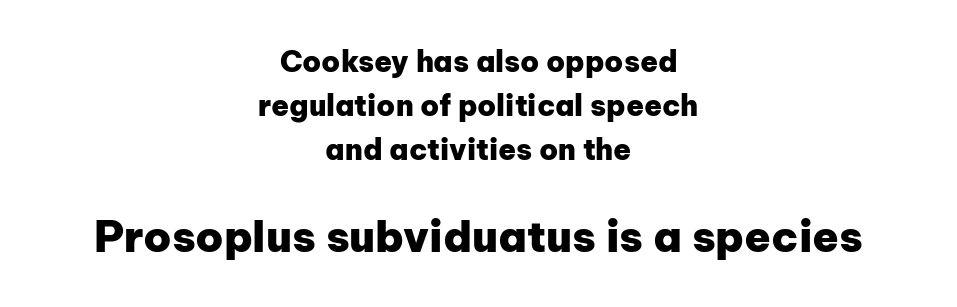
Honestly, there is no underline to notice here at all. Leftover space on each line is divided equally before and after the words. Unlike a traditional serif, this face leaves its strokes unadorned. You'd pick this weight for a headline — it's a proper bold.
